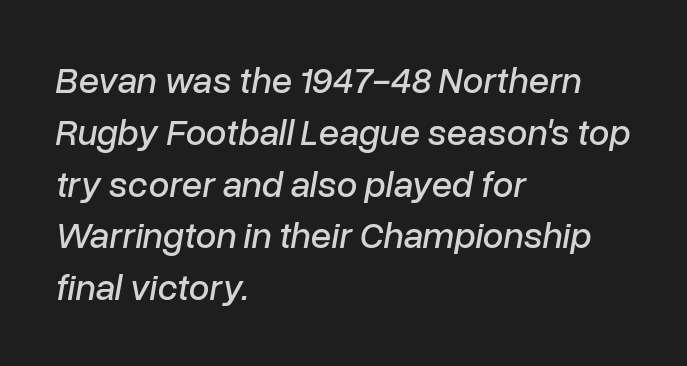
The paragraph has a hard left edge and a soft right edge. Slant detected: the letters are inclined. Do the characters align in a grid? No, the font is proportional. Regarding leading, the lines here are spaced in the standard way.
